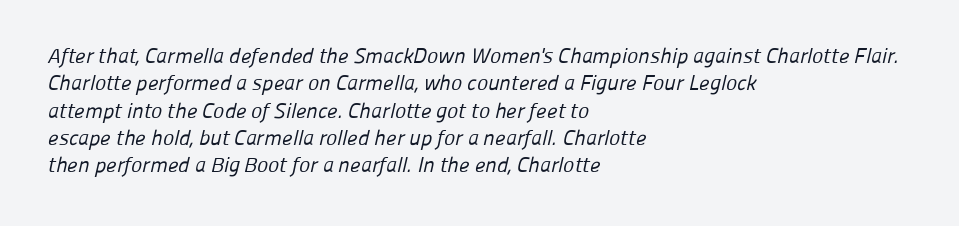
Is there much room between lines? A standard amount, neither cramped nor airy. You could call the tracking neutral — neither tight nor loose. The typesetter chose a ragged-right arrangement here. Only glyphs here, with clear space below each row. The weight would be labelled regular, book, light, or lighter still.
